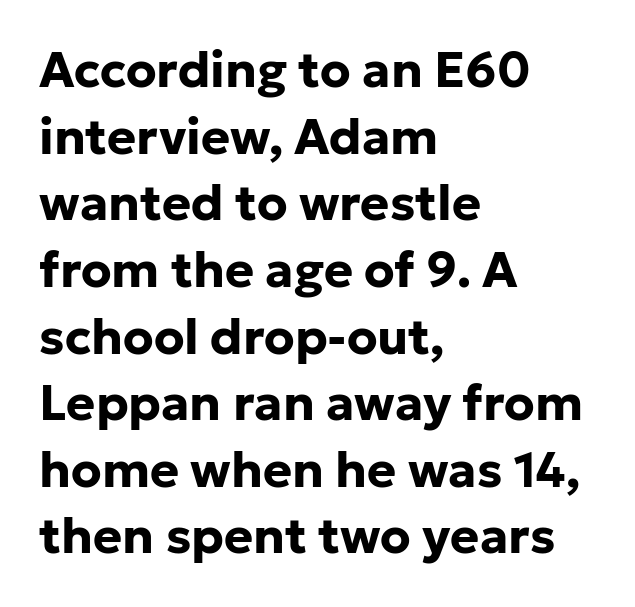
{"serif": "no", "italic": "no", "bold": "yes", "weight": "bold", "width": "normal", "stroke_contrast": "low", "x_height": "medium", "monospaced": "no", "underline": "no", "align": "left", "line_spacing": "normal", "line_spacing_ratio": 1.36, "letter_spacing": "normal", "letter_spacing_em": 0.0, "glyph_px": 49}
